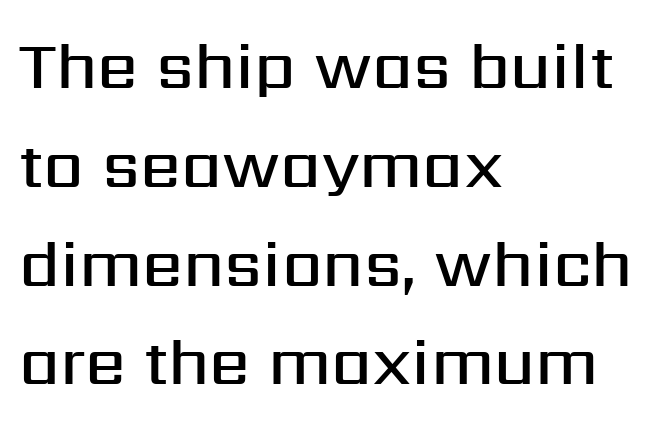
Q: Is the text bold? A: Semi-bold.
Q: Is the text italic (slanted)? A: No, it is upright.
Q: Is the typeface a serif or a sans-serif typeface? A: Sans-serif.
Q: Is the text underlined? A: No.
Q: How is the paragraph aligned? A: Left-aligned.
Q: Is the spacing between letters normal or unusually wide? A: Normal.
Q: Is the spacing between lines tight, normal or loose? A: Normal.
Q: Width (condensed, normal, or wide)? A: Normal.
Q: Stroke contrast? A: Medium.
Q: x-height? A: Medium.
Q: Monospaced? A: No.
